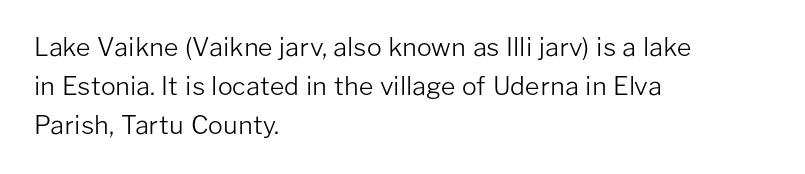
Is this a heavy cut? Hardly; it is regular or lighter. In CSS terms this would be text-align: left. Words appear dense and cohesive because spacing is normal. The gap between lines stays unmarked. Reading down the column, the eye jumps a familiar distance to each next line. This is roman type, the default non-slanted kind.
